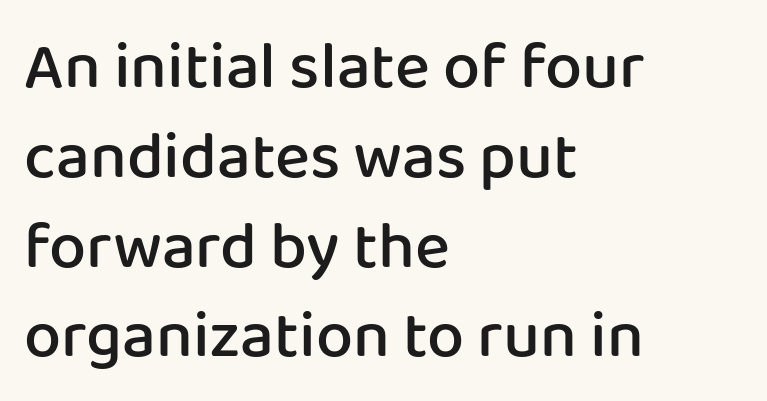
{"serif": "no", "italic": "no", "bold": "semi", "weight": "semibold", "width": "normal", "stroke_contrast": "low", "x_height": "medium", "monospaced": "no", "underline": "no", "align": "left", "line_spacing": "normal", "line_spacing_ratio": 1.36, "letter_spacing": "normal", "letter_spacing_em": 0.0, "glyph_px": 66}
